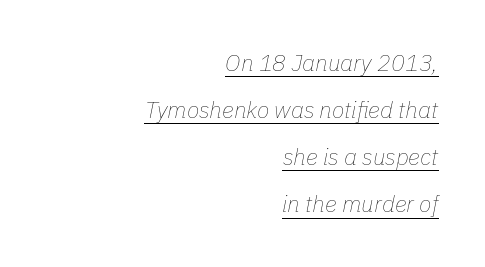
{"italic": "yes", "lean": "right", "slant_degrees": 11, "bold": "no", "underline": "yes", "align": "right", "line_spacing": "loose", "line_spacing_ratio": 2.05, "letter_spacing": "normal", "letter_spacing_em": 0.0, "glyph_px": 23}
